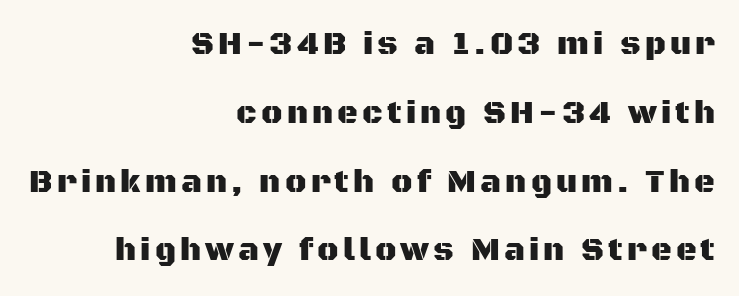
The image shows 32 px sans-serif type, upright; set right-aligned, loose line spacing (2.15x), not underlined; medium stroke contrast and a large x-height.
